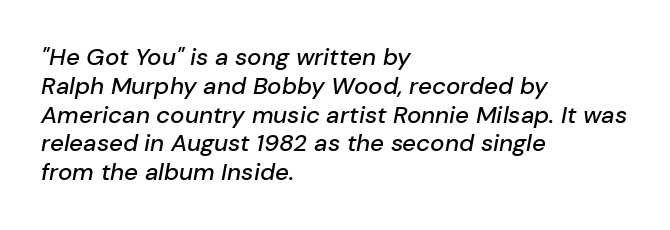
The image shows 24 px text type, italic (leaning right); set left-aligned, line spacing 1.2x, normal letter spacing, not underlined.
